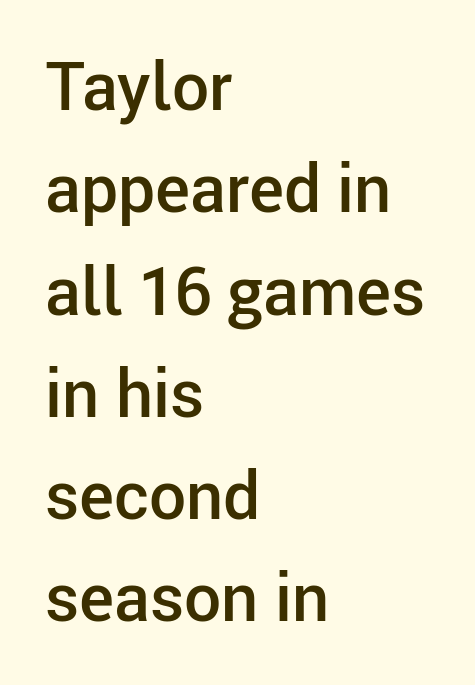
Q: Is the text bold? A: Semi-bold.
Q: Is the text italic (slanted)? A: No, it is upright.
Q: Is the typeface a serif or a sans-serif typeface? A: Sans-serif.
Q: Is the text underlined? A: No.
Q: How is the paragraph aligned? A: Left-aligned.
Q: Is the spacing between letters normal or unusually wide? A: Normal.
Q: Is the spacing between lines tight, normal or loose? A: Normal.
Q: Width (condensed, normal, or wide)? A: Normal.
Q: Stroke contrast? A: Low.
Q: x-height? A: Medium.
Q: Monospaced? A: No.
